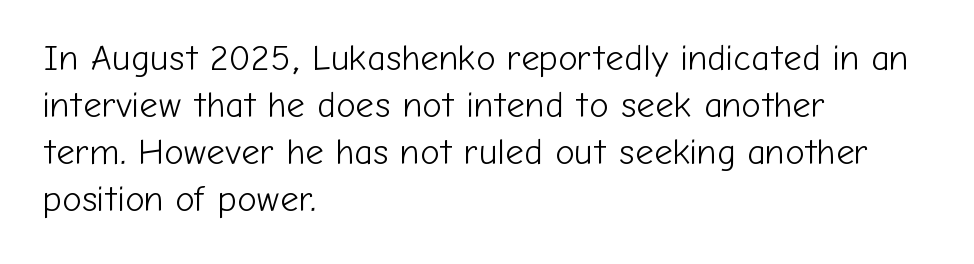
The image shows 36 px light sans-serif type, upright; set left-aligned, normal line spacing (1.31x), normal letter spacing, not underlined; low stroke contrast and a medium x-height.
